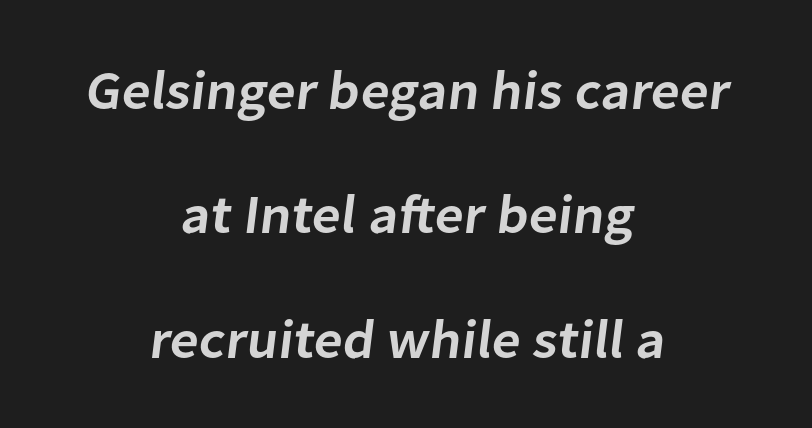
Q: Is the text bold? A: Semi-bold.
Q: Is the typeface a serif or a sans-serif typeface? A: Sans-serif.
Q: Is the text underlined? A: No.
Q: How is the paragraph aligned? A: Centered.
Q: Is the spacing between letters normal or unusually wide? A: Normal.
Q: Is the spacing between lines tight, normal or loose? A: Loose.
Q: Width (condensed, normal, or wide)? A: Normal.
Q: Stroke contrast? A: Low.
Q: x-height? A: Medium.
Q: Monospaced? A: No.
